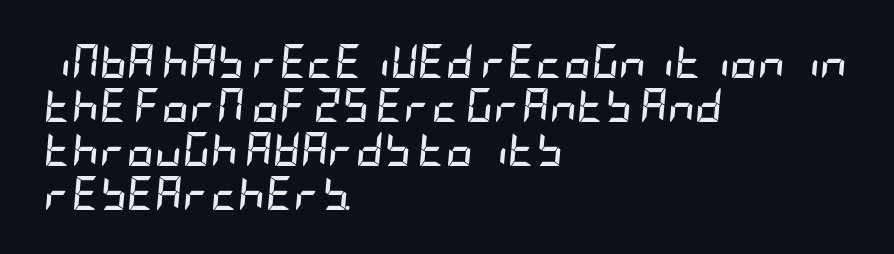
The image shows 34 px semibold, condensed type, italic (leaning right); set left-aligned, normal line spacing (1.29x), normal letter spacing, not underlined; low stroke contrast and a large x-height.
